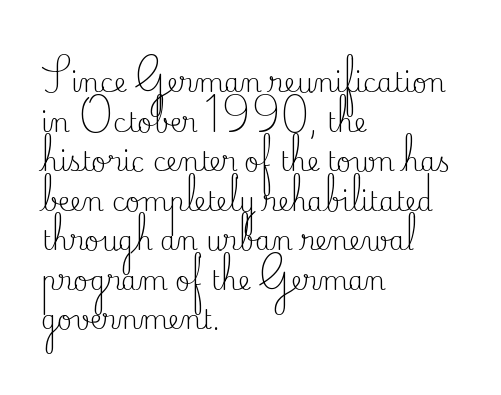
The image shows 26 px text type, upright; set left-aligned, normal line spacing (1.52x), normal letter spacing, not underlined.
